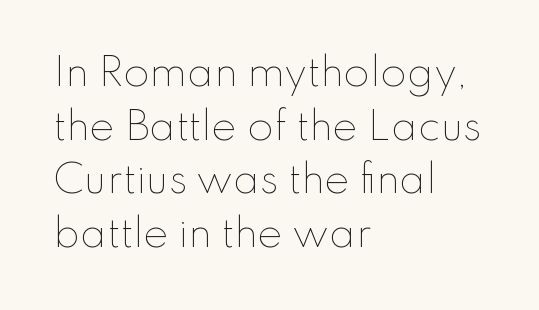
Q: Is the text bold? A: No.
Q: Is the text italic (slanted)? A: No, it is upright.
Q: Is the text underlined? A: No.
Q: How is the paragraph aligned? A: Left-aligned.
Q: Is the spacing between letters normal or unusually wide? A: Normal.
Q: Is the spacing between lines tight, normal or loose? A: Normal.
Q: Width (condensed, normal, or wide)? A: Normal.
Q: Stroke contrast? A: Low.
Q: x-height? A: Small.
Q: Monospaced? A: No.
